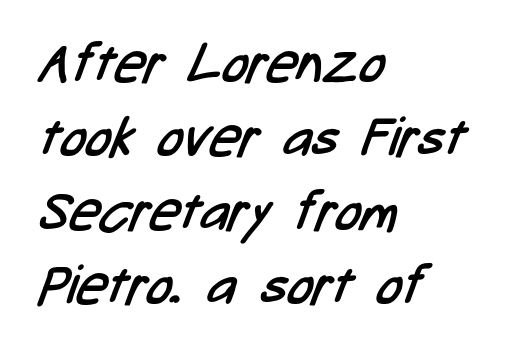
Q: Is the text bold? A: No.
Q: Is the typeface a serif or a sans-serif typeface? A: Sans-serif.
Q: Is the text underlined? A: No.
Q: How is the paragraph aligned? A: Left-aligned.
Q: Is the spacing between letters normal or unusually wide? A: Normal.
Q: Is the spacing between lines tight, normal or loose? A: Normal.
Q: Width (condensed, normal, or wide)? A: Condensed.
Q: Stroke contrast? A: Low.
Q: x-height? A: Medium.
Q: Monospaced? A: No.
